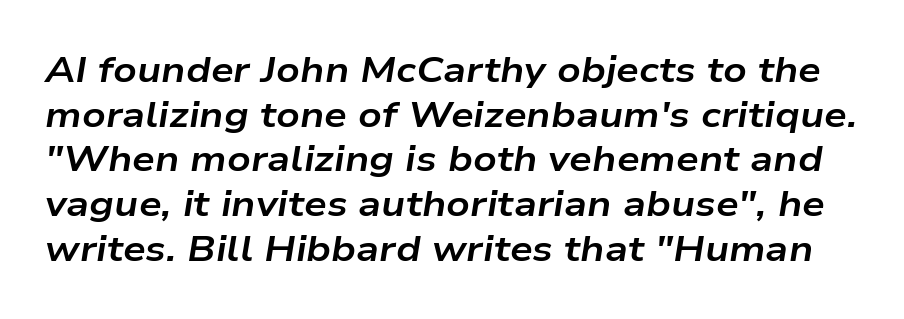
The image shows 36 px bold, wide type, italic (leaning right); set line spacing 1.24x, normal letter spacing, not underlined; low stroke contrast and a medium x-height.
